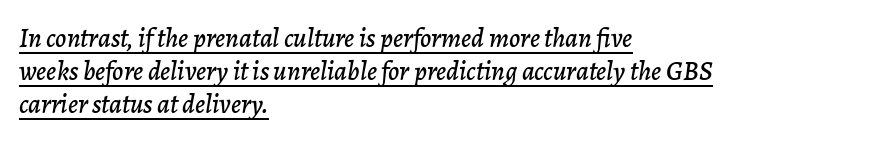
The image shows 27 px text type, italic (leaning right); set left-aligned, line spacing 1.22x, normal letter spacing, underlined.
